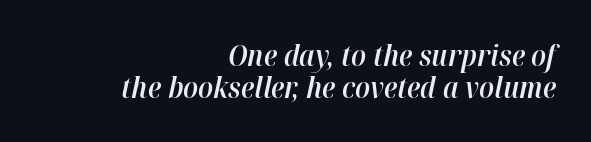
The image shows 29 px semibold type, italic (leaning right); set right-aligned, tight line spacing (1.09x), normal letter spacing, not underlined; high stroke contrast and a medium x-height.
